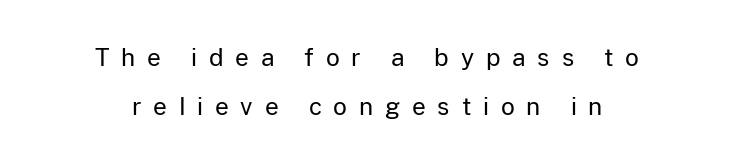
The tracking reads as deliberately expanded to a designer's eye. Stems here are at most as thick as an everyday book face. Characters remain perfectly vertical along every line. The foot of each line stays bare and open. The rag falls on both sides of this text block equally. The block of text is sparse from top to bottom, with ample space between rows.
